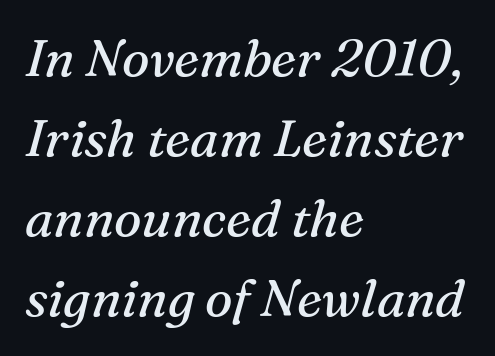
Q: Is the text bold? A: No.
Q: Is the text italic (slanted)? A: Yes, it leans right by about 16 degrees.
Q: Is the typeface a serif or a sans-serif typeface? A: Serif.
Q: Is the text underlined? A: No.
Q: How is the paragraph aligned? A: Left-aligned.
Q: Is the spacing between letters normal or unusually wide? A: Normal.
Q: Is the spacing between lines tight, normal or loose? A: Normal.
Q: Width (condensed, normal, or wide)? A: Normal.
Q: Stroke contrast? A: Medium.
Q: x-height? A: Medium.
Q: Monospaced? A: No.
